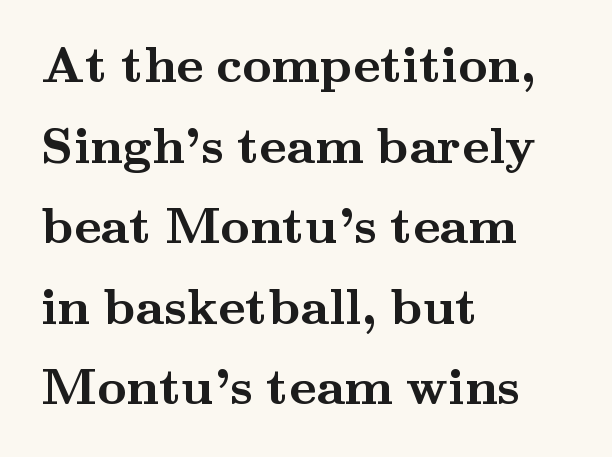
Q: Is the text bold? A: Yes.
Q: Is the text italic (slanted)? A: No, it is upright.
Q: Is the typeface a serif or a sans-serif typeface? A: Serif.
Q: Is the text underlined? A: No.
Q: How is the paragraph aligned? A: Left-aligned.
Q: Is the spacing between letters normal or unusually wide? A: Normal.
Q: Is the spacing between lines tight, normal or loose? A: Normal.
Q: Width (condensed, normal, or wide)? A: Wide.
Q: Stroke contrast? A: Medium.
Q: x-height? A: Small.
Q: Monospaced? A: No.
